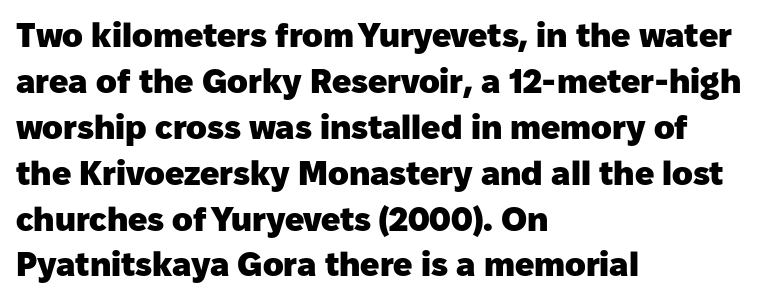
Q: Is the text bold? A: Yes.
Q: Is the text italic (slanted)? A: No, it is upright.
Q: Is the typeface a serif or a sans-serif typeface? A: Sans-serif.
Q: Is the text underlined? A: No.
Q: How is the paragraph aligned? A: Left-aligned.
Q: Is the spacing between letters normal or unusually wide? A: Normal.
Q: Is the spacing between lines tight, normal or loose? A: Normal.
Q: Width (condensed, normal, or wide)? A: Normal.
Q: Stroke contrast? A: Low.
Q: x-height? A: Medium.
Q: Monospaced? A: No.
